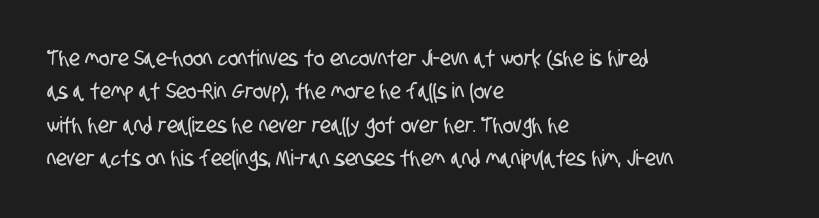
The passage shown stacks its lines at a standard gap. This sample uses plain, unmodified letter spacing. Leftover space on each line is placed entirely after the last word. Unmarked baselines from the first word to the last.
